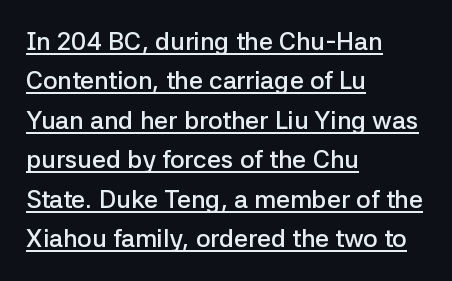
The image shows 25 px text type, upright; set left-aligned, normal line spacing (1.58x), normal letter spacing, underlined.
